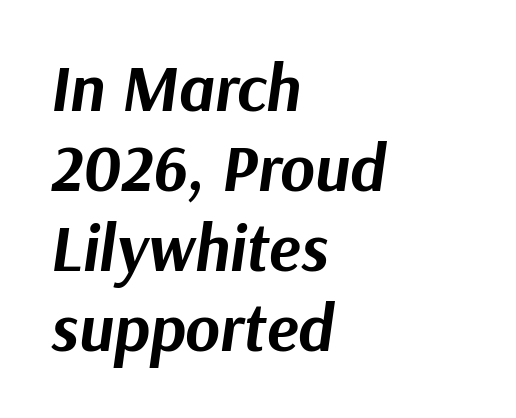
{"italic": "yes", "lean": "right", "slant_degrees": 9, "bold": "yes", "weight": "bold", "width": "normal", "stroke_contrast": "medium", "x_height": "medium", "monospaced": "no", "underline": "no", "align": "left", "line_spacing_ratio": 1.21, "letter_spacing": "normal", "letter_spacing_em": 0.0, "glyph_px": 66}
